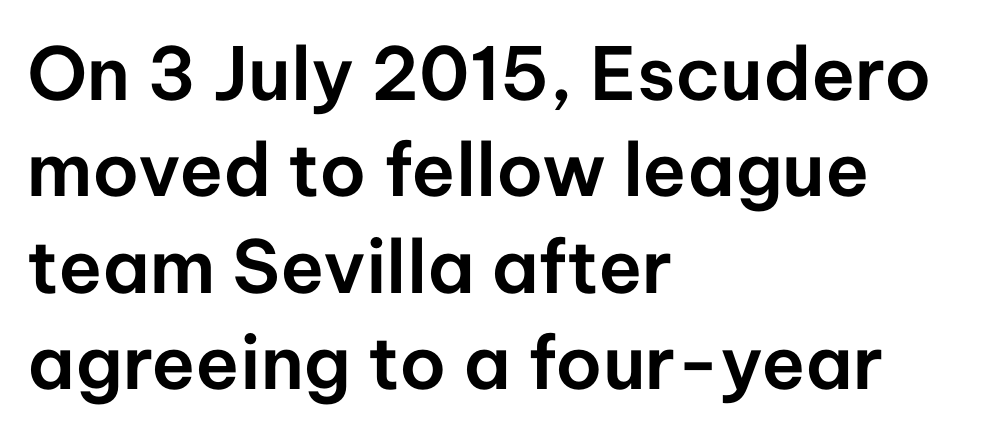
{"serif": "no", "italic": "no", "width": "normal", "stroke_contrast": "low", "x_height": "medium", "monospaced": "no", "underline": "no", "align": "left", "line_spacing": "normal", "line_spacing_ratio": 1.32, "letter_spacing": "normal", "letter_spacing_em": 0.0, "glyph_px": 73}
